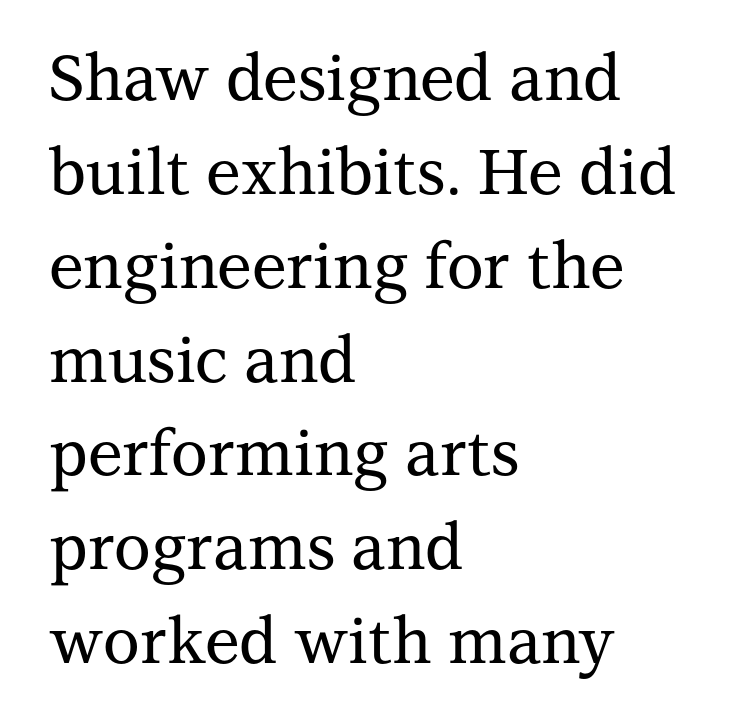
Q: Is the text italic (slanted)? A: No, it is upright.
Q: Is the typeface a serif or a sans-serif typeface? A: Serif.
Q: Is the text underlined? A: No.
Q: How is the paragraph aligned? A: Left-aligned.
Q: Is the spacing between letters normal or unusually wide? A: Normal.
Q: Is the spacing between lines tight, normal or loose? A: Normal.
Q: Width (condensed, normal, or wide)? A: Normal.
Q: Stroke contrast? A: Medium.
Q: x-height? A: Medium.
Q: Monospaced? A: No.
